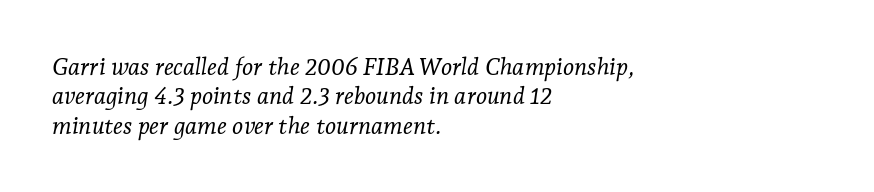
Q: Is the text bold? A: No.
Q: Is the text italic (slanted)? A: Yes, it leans right by about 7 degrees.
Q: Is the text underlined? A: No.
Q: How is the paragraph aligned? A: Left-aligned.
Q: Is the spacing between letters normal or unusually wide? A: Normal.
